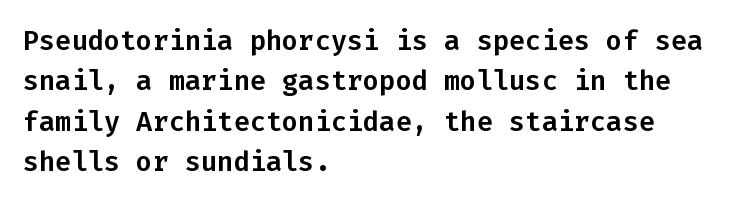
The image shows 27 px text type, upright; set left-aligned, normal line spacing (1.5x), normal letter spacing, not underlined.
